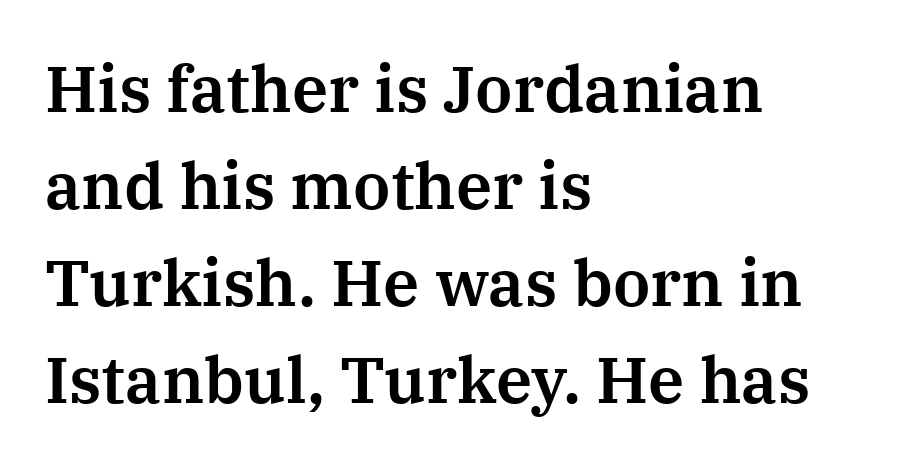
The image shows 65 px serif type, upright; set left-aligned, normal line spacing (1.49x), normal letter spacing, not underlined; medium stroke contrast and a medium x-height.
